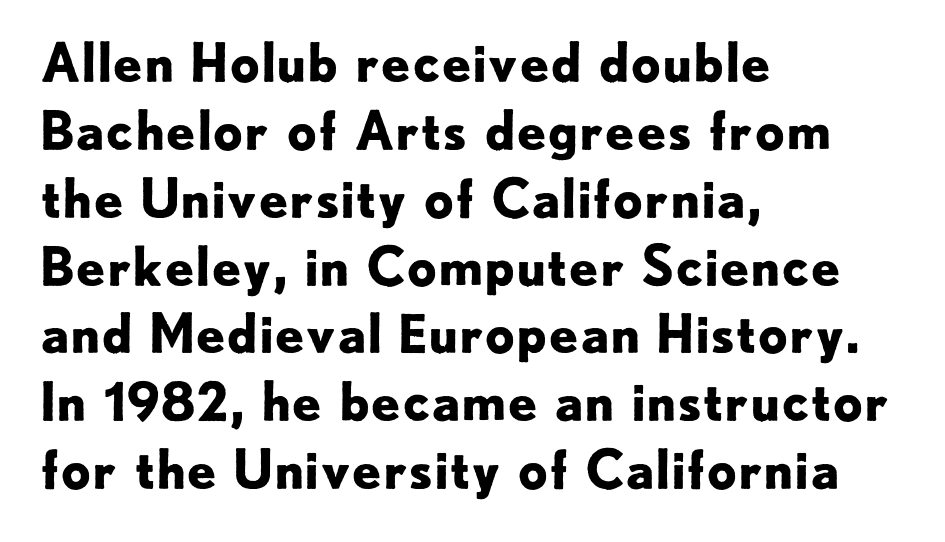
Q: Is the text bold? A: Yes.
Q: Is the text italic (slanted)? A: No, it is upright.
Q: Is the typeface a serif or a sans-serif typeface? A: Sans-serif.
Q: Is the text underlined? A: No.
Q: How is the paragraph aligned? A: Left-aligned.
Q: Is the spacing between letters normal or unusually wide? A: Normal.
Q: Is the spacing between lines tight, normal or loose? A: Normal.
Q: Width (condensed, normal, or wide)? A: Normal.
Q: Stroke contrast? A: Low.
Q: x-height? A: Small.
Q: Monospaced? A: No.
